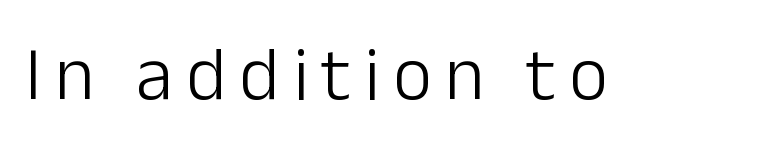
Q: Is the text bold? A: No.
Q: Is the text italic (slanted)? A: No, it is upright.
Q: Is the typeface a serif or a sans-serif typeface? A: Sans-serif.
Q: Is the text underlined? A: No.
Q: Width (condensed, normal, or wide)? A: Normal.
Q: Stroke contrast? A: Low.
Q: x-height? A: Medium.
Q: Monospaced? A: No.
